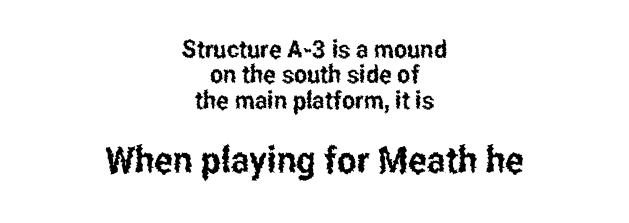
No extra tracking has been applied to these lines. Line spacing here is tight. Varying glyph widths throughout — classic text-font behaviour. Horizontally, the lines are justified to the midpoint only. These lines are composed in type without serifs.
